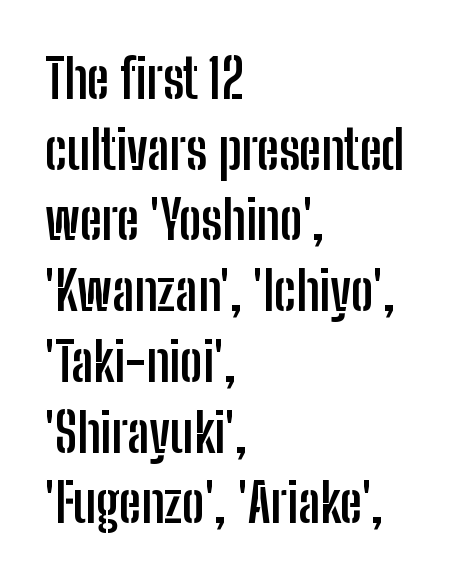
{"serif": "no", "italic": "no", "bold": "yes", "weight": "semibold", "width": "condensed", "stroke_contrast": "low", "x_height": "medium", "monospaced": "no", "underline": "no", "align": "left", "line_spacing": "normal", "line_spacing_ratio": 1.31, "letter_spacing": "normal", "letter_spacing_em": 0.0, "glyph_px": 54}
